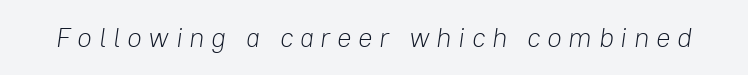
{"italic": "yes", "lean": "right", "slant_degrees": 8, "bold": "no", "underline": "no", "letter_spacing": "wide", "letter_spacing_em": 0.24, "glyph_px": 27}
